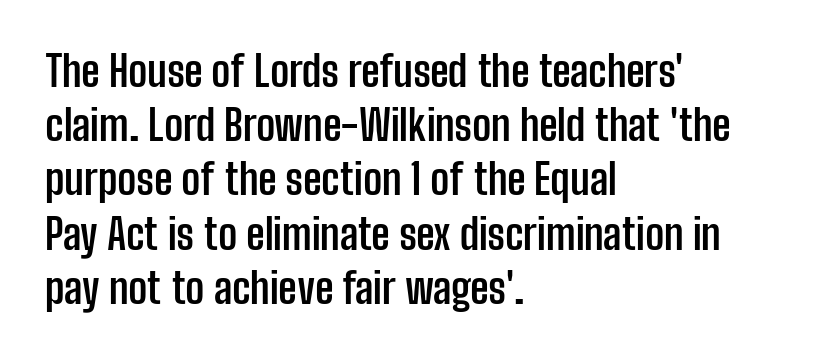
The image shows 42 px semibold, condensed sans-serif type, upright; set left-aligned, normal line spacing (1.29x), normal letter spacing, not underlined; low stroke contrast and a medium x-height.
